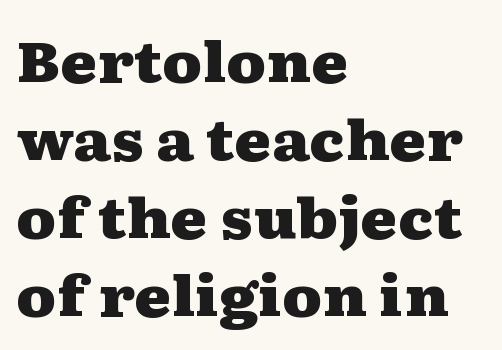
Each letter keeps its own natural width here, so spacing adapts to shape. Stroke terminals: seriffed. The rag falls on the right side of this text block. Every character sits straight up, as roman type does.
